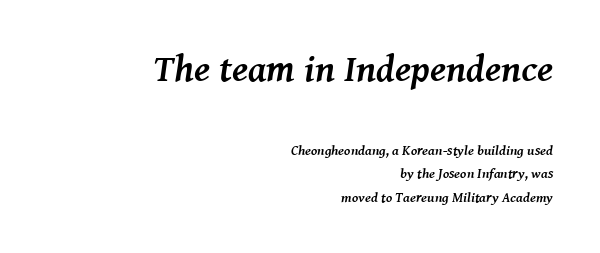
Q: Is the text bold? A: Yes.
Q: Is the text italic (slanted)? A: Yes, it leans right by about 8 degrees.
Q: Is the typeface a serif or a sans-serif typeface? A: Serif.
Q: Is the text underlined? A: No.
Q: How is the paragraph aligned? A: Right-aligned.
Q: Is the spacing between letters normal or unusually wide? A: Normal.
Q: Is the spacing between lines tight, normal or loose? A: Normal.
Q: Which block of text is set in a larger size, the first (top) or the second (bottom)? A: The first (top) one.
Q: Width (condensed, normal, or wide)? A: Normal.
Q: Stroke contrast? A: Medium.
Q: x-height? A: Medium.
Q: Monospaced? A: No.
